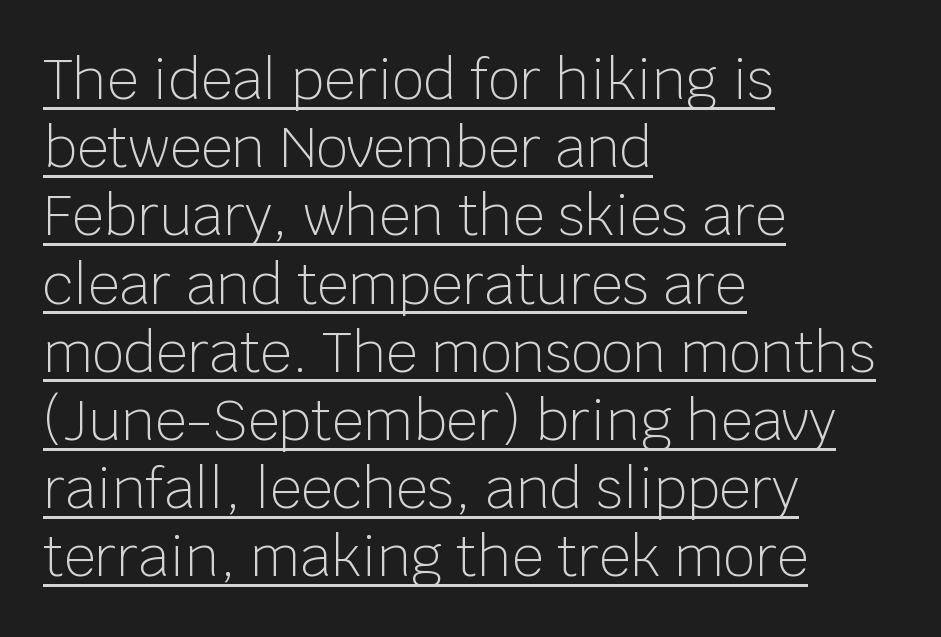
Q: Is the text bold? A: No.
Q: Is the text italic (slanted)? A: No, it is upright.
Q: Is the typeface a serif or a sans-serif typeface? A: Sans-serif.
Q: Is the text underlined? A: Yes.
Q: How is the paragraph aligned? A: Left-aligned.
Q: Is the spacing between letters normal or unusually wide? A: Normal.
Q: Width (condensed, normal, or wide)? A: Normal.
Q: Stroke contrast? A: Low.
Q: x-height? A: Large.
Q: Monospaced? A: No.
